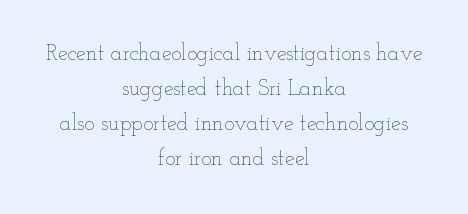
The image shows 22 px text type, upright; set centered, normal line spacing (1.59x), normal letter spacing, not underlined.
